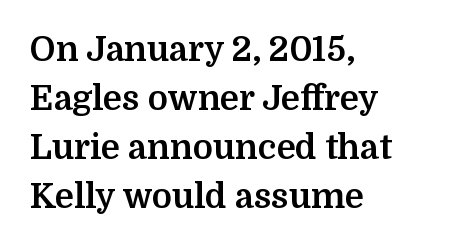
Descender tails drop into unmarked territory. Line beginnings align vertically; line endings do not. The rendering keeps characters at their native spacing. Italic? Not at all — the glyphs are vertical. Compared with typical paragraphs, the rows here are spaced about the same. Proportional: the letters do not fall into vertical columns.
